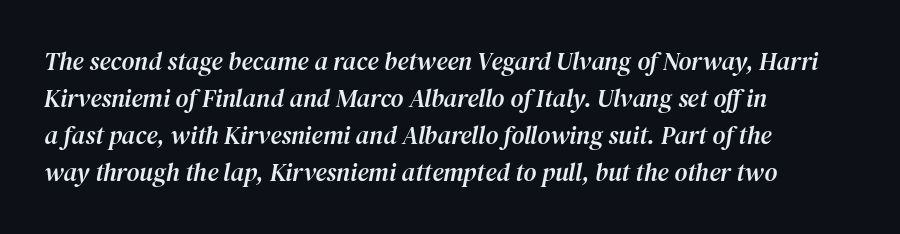
{"italic": "yes", "lean": "right", "slant_degrees": 12, "underline": "no", "align": "left", "line_spacing": "normal", "line_spacing_ratio": 1.48, "letter_spacing": "normal", "letter_spacing_em": 0.0, "glyph_px": 25}
